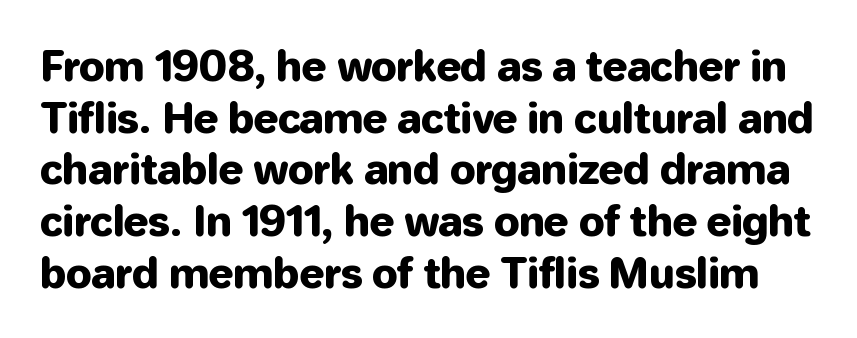
Q: Is the text italic (slanted)? A: No, it is upright.
Q: Is the typeface a serif or a sans-serif typeface? A: Sans-serif.
Q: Is the text underlined? A: No.
Q: Is the spacing between letters normal or unusually wide? A: Normal.
Q: Is the spacing between lines tight, normal or loose? A: Normal.
Q: Width (condensed, normal, or wide)? A: Normal.
Q: Stroke contrast? A: Low.
Q: x-height? A: Medium.
Q: Monospaced? A: No.
